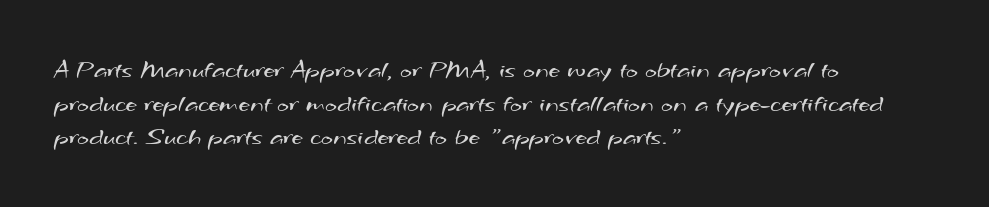
This reads as an unemphasized weight, regular at the heaviest. Honestly, the row spacing looks completely unremarkable. The paragraph shown leans on its left margin. The passage shown has conventional tracking throughout. Descenders hang freely into open space.
